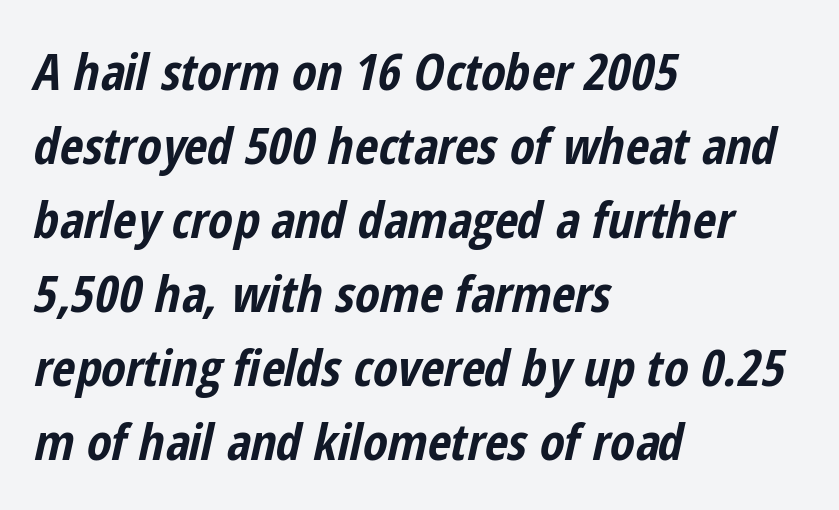
The image shows 51 px bold, condensed type, italic (leaning right); set left-aligned, normal line spacing (1.45x), normal letter spacing, not underlined; low stroke contrast and a medium x-height.
